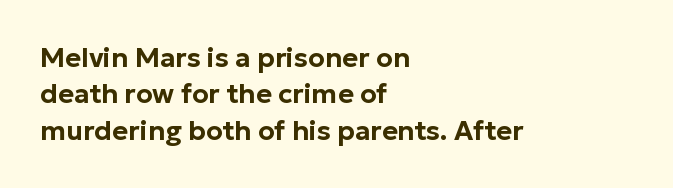
The image shows 27 px text type, upright; set left-aligned, normal line spacing (1.35x), normal letter spacing, not underlined.
